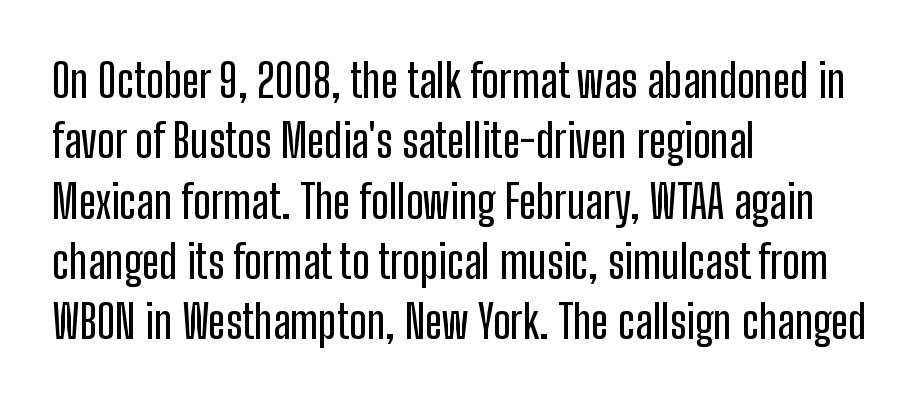
The image shows 46 px condensed sans-serif type, upright; set left-aligned, normal line spacing (1.31x), normal letter spacing, not underlined; low stroke contrast and a medium x-height.
